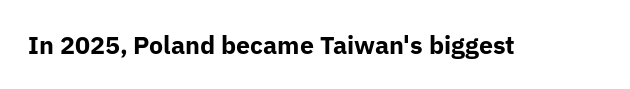
Q: Is the text bold? A: Yes.
Q: Is the text italic (slanted)? A: No, it is upright.
Q: Is the text underlined? A: No.
Q: Is the spacing between letters normal or unusually wide? A: Normal.
